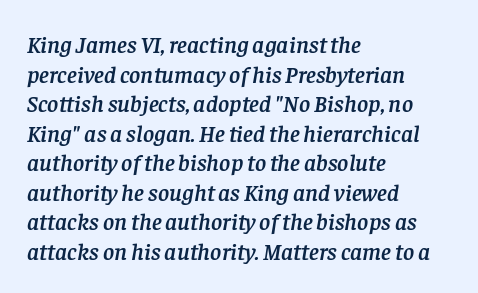
The image shows 24 px text type, italic (leaning right); set left-aligned, line spacing 1.23x, normal letter spacing, not underlined.
